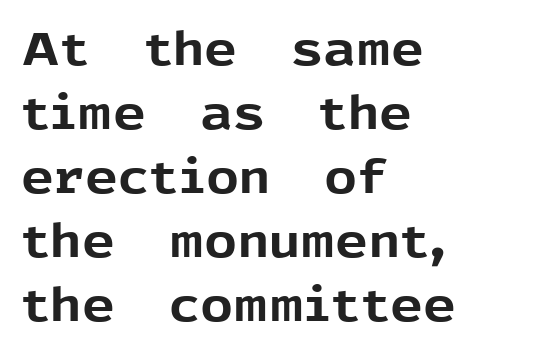
The image shows 46 px bold sans-serif type, upright; set left-aligned, normal line spacing (1.39x), normal letter spacing, not underlined; a medium x-height.
